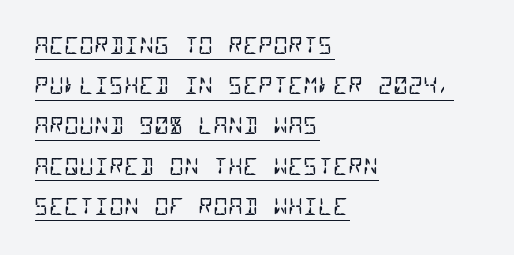
{"bold": "no", "underline": "yes", "align": "left", "line_spacing_ratio": 1.75, "letter_spacing": "normal", "letter_spacing_em": 0.0, "glyph_px": 23}
